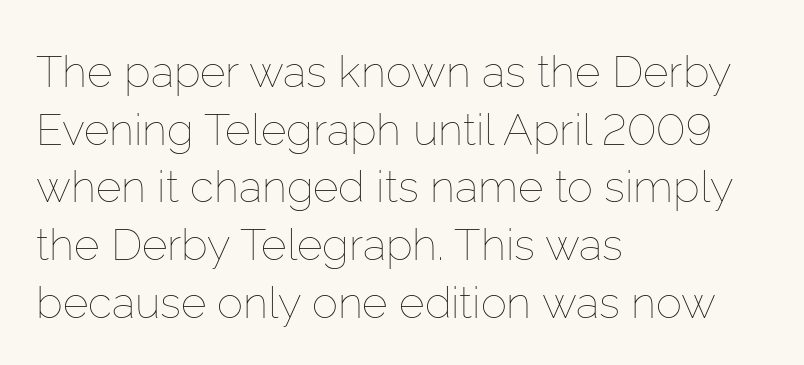
The image shows 44 px thin type, upright; set left-aligned, normal line spacing (1.31x), normal letter spacing, not underlined; low stroke contrast and a medium x-height.
